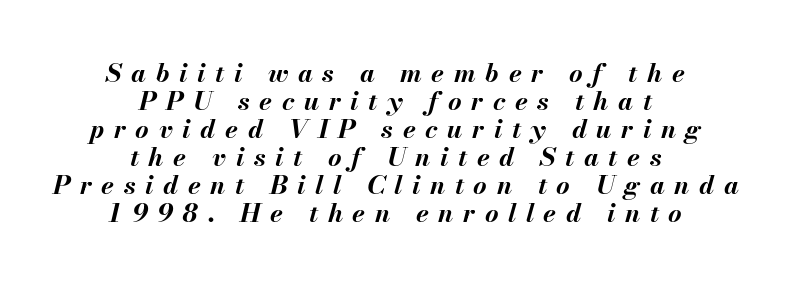
The face used here has a pronounced slope to its letters. The rendering positions every line midway between the sides. In terms of leading, this rendering errs on the cramped side. I'd describe the lettering as bold — thick and assertive. The letterforms stand isolated, each surrounded by extra space. The specimen omits any rule beneath the text block's lines.
